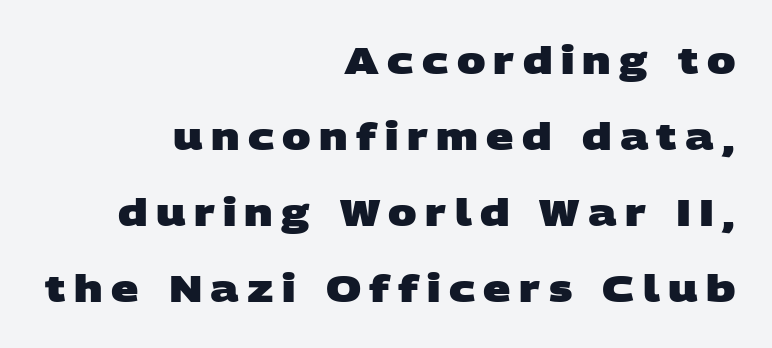
The image shows 38 px heavy, wide sans-serif type; set right-aligned, loose line spacing (2.0x), unusually wide letter spacing (+0.22 em), not underlined; low stroke contrast and a large x-height.
